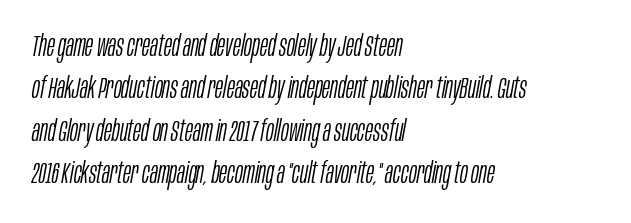
Q: Is the text bold? A: No.
Q: Is the text italic (slanted)? A: Yes, it leans right by about 10 degrees.
Q: Is the text underlined? A: No.
Q: How is the paragraph aligned? A: Left-aligned.
Q: Is the spacing between letters normal or unusually wide? A: Normal.
Q: Is the spacing between lines tight, normal or loose? A: Normal.
Q: Width (condensed, normal, or wide)? A: Condensed.
Q: Stroke contrast? A: Low.
Q: x-height? A: Large.
Q: Monospaced? A: No.
